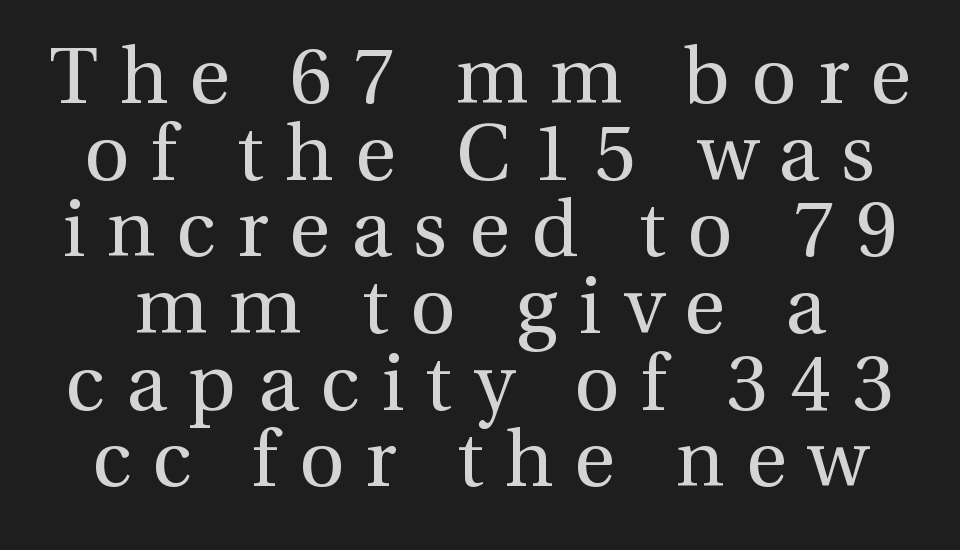
{"serif": "yes", "italic": "no", "bold": "no", "weight": "regular", "width": "normal", "stroke_contrast": "medium", "x_height": "medium", "monospaced": "no", "underline": "no", "line_spacing": "tight", "line_spacing_ratio": 0.97, "letter_spacing": "wide", "letter_spacing_em": 0.27, "glyph_px": 79}
